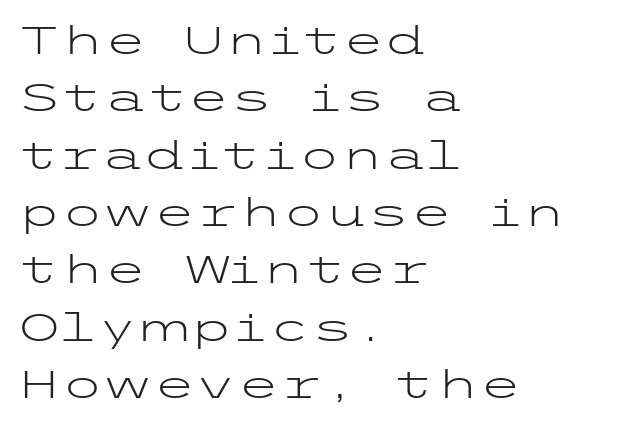
The image shows 39 px light, wide sans-serif type, upright; set left-aligned, normal line spacing (1.47x), normal letter spacing, not underlined; low stroke contrast and a medium x-height.
